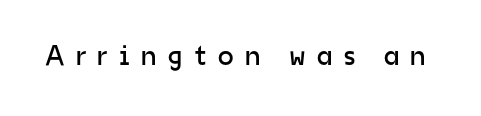
The image shows 28 px regular-weight sans-serif type, upright; set unusually wide letter spacing (+0.41 em), not underlined; low stroke contrast and a medium x-height.
